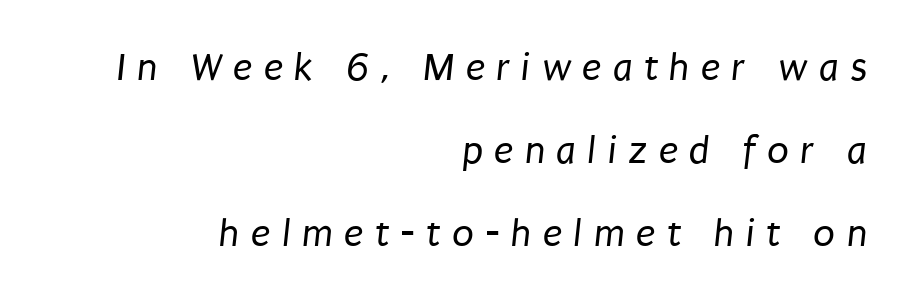
Compared with typical paragraphs, the rows here are farther apart. No chunkiness to these letters — they're not bold. The glyphs in this specimen are sans serif. Rule under the text: the space is simply empty.
